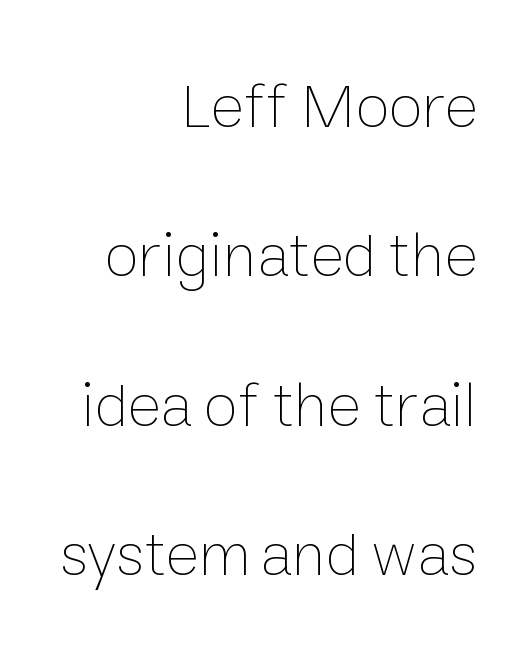
The face used here is proportionally spaced, like ordinary book or web type. Counters stay open thanks to moderate or lighter strokes. The specimen omits any rule beneath the text block's lines. Widely set lines give the paragraph a tall, airy silhouette. These lines stack with their right ends in a neat column.
